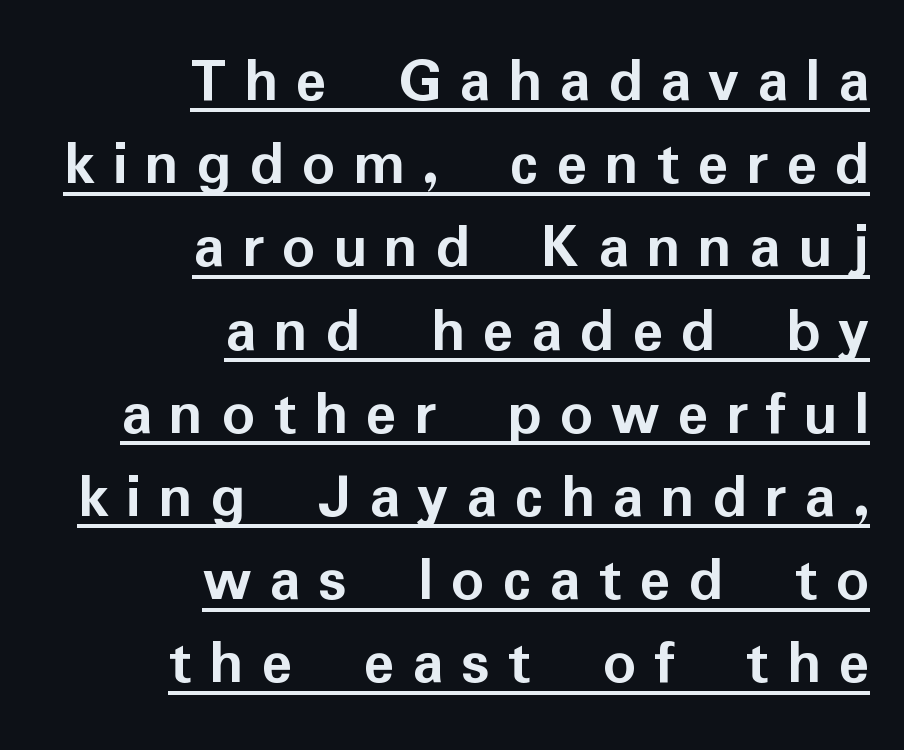
Q: Is the text bold? A: Yes.
Q: Is the text italic (slanted)? A: No, it is upright.
Q: Is the typeface a serif or a sans-serif typeface? A: Sans-serif.
Q: Is the text underlined? A: Yes.
Q: How is the paragraph aligned? A: Right-aligned.
Q: Is the spacing between letters normal or unusually wide? A: Unusually wide.
Q: Is the spacing between lines tight, normal or loose? A: Normal.
Q: Width (condensed, normal, or wide)? A: Normal.
Q: Stroke contrast? A: Low.
Q: x-height? A: Medium.
Q: Monospaced? A: No.
